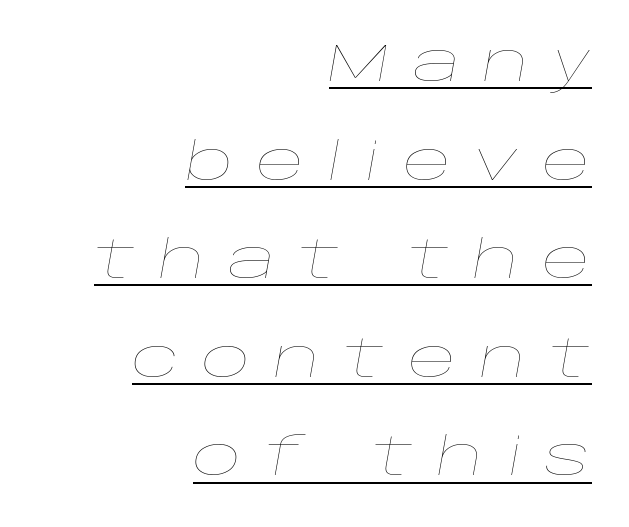
{"italic": "yes", "lean": "right", "slant_degrees": 10, "bold": "no", "weight": "thin", "width": "wide", "stroke_contrast": "low", "x_height": "large", "monospaced": "no", "underline": "yes", "align": "right", "line_spacing_ratio": 1.86, "letter_spacing": "wide", "letter_spacing_em": 0.43, "glyph_px": 53}
